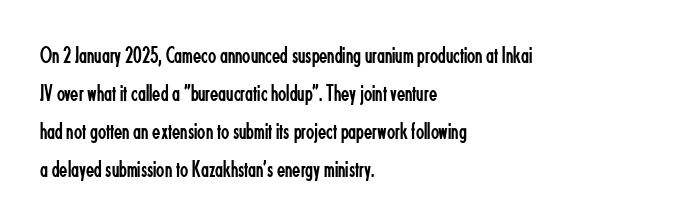
{"italic": "no", "bold": "no", "underline": "no", "align": "left", "line_spacing": "normal", "line_spacing_ratio": 1.58, "letter_spacing": "normal", "letter_spacing_em": 0.0, "glyph_px": 24}
